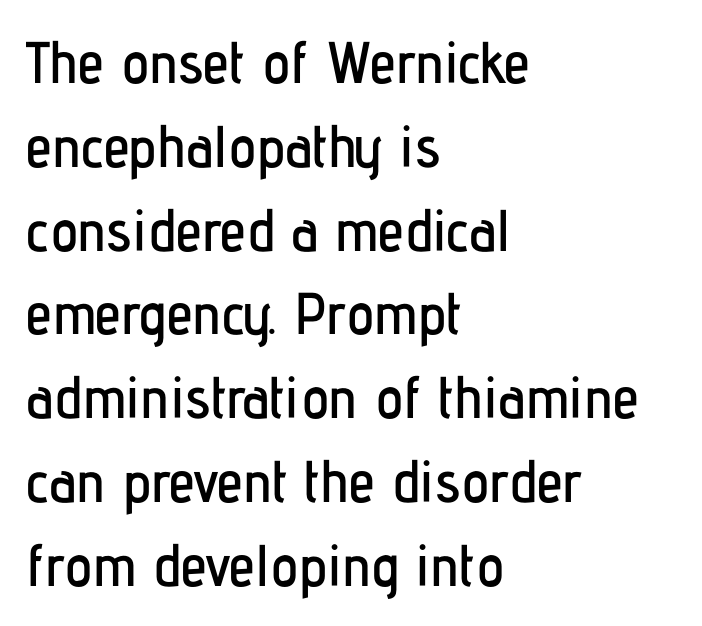
Q: Is the text italic (slanted)? A: No, it is upright.
Q: Is the typeface a serif or a sans-serif typeface? A: Sans-serif.
Q: Is the text underlined? A: No.
Q: How is the paragraph aligned? A: Left-aligned.
Q: Is the spacing between letters normal or unusually wide? A: Normal.
Q: Is the spacing between lines tight, normal or loose? A: Normal.
Q: Width (condensed, normal, or wide)? A: Condensed.
Q: Stroke contrast? A: Low.
Q: x-height? A: Medium.
Q: Monospaced? A: No.
